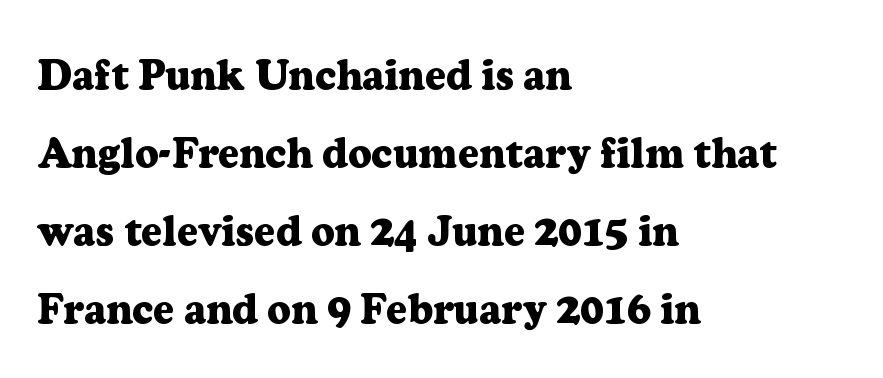
The image shows 41 px heavy serif type, upright; set left-aligned, loose line spacing (1.9x), normal letter spacing, not underlined; low stroke contrast and a medium x-height.
